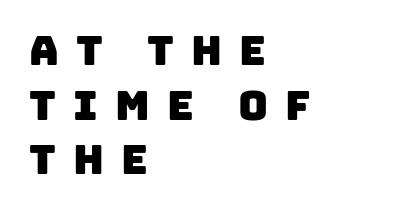
Q: Is the typeface a serif or a sans-serif typeface? A: Sans-serif.
Q: Is the text underlined? A: No.
Q: How is the paragraph aligned? A: Left-aligned.
Q: Is the spacing between letters normal or unusually wide? A: Unusually wide.
Q: Is the spacing between lines tight, normal or loose? A: Normal.
Q: Width (condensed, normal, or wide)? A: Normal.
Q: Stroke contrast? A: Low.
Q: x-height? A: Large.
Q: Monospaced? A: No.
